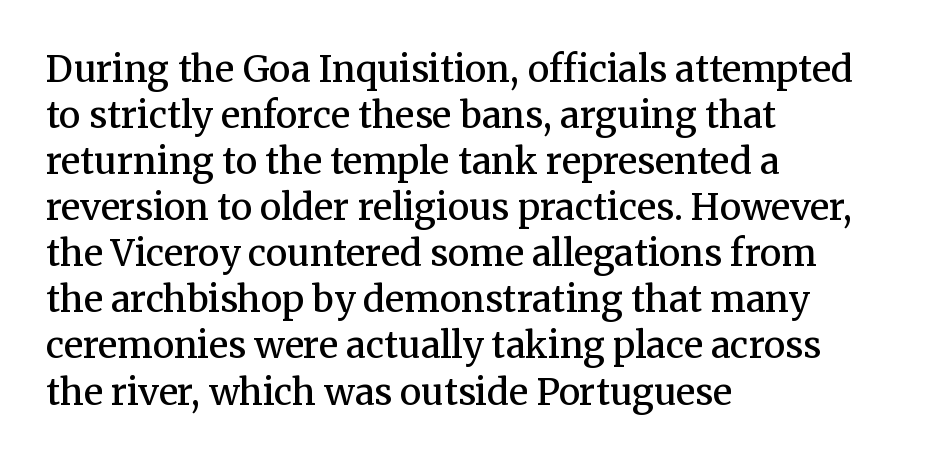
The image shows 36 px semibold serif type, upright; set left-aligned, normal line spacing (1.28x), normal letter spacing, not underlined; medium stroke contrast and a medium x-height.
